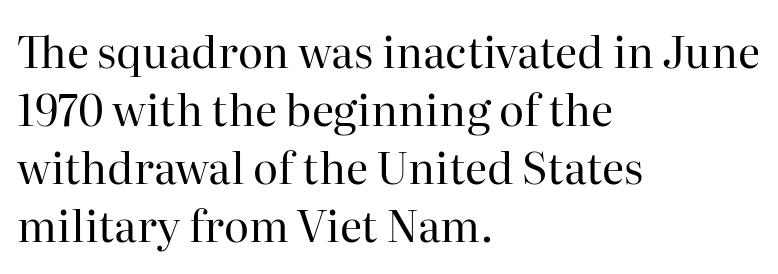
The image shows 43 px regular-weight serif type, upright; set left-aligned, normal line spacing (1.35x), normal letter spacing, not underlined; high stroke contrast and a medium x-height.
